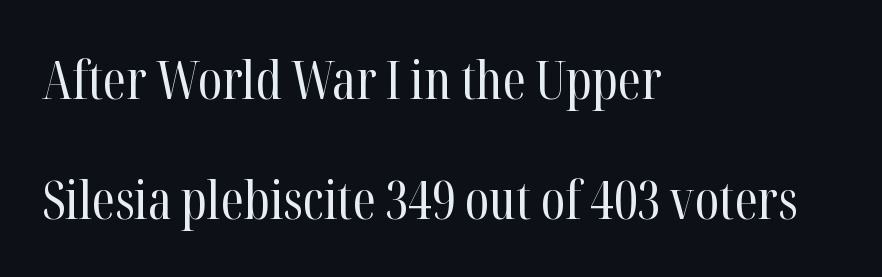
No extra tracking has been applied to these lines. A serif font was chosen for this passage. Notice how the stems are strictly vertical — no italics here. This rendering uses left alignment, leaving the right contour irregular. Looks like regular typesetting: each glyph gets only the width it needs. The string is rendered with underlining switched off.
